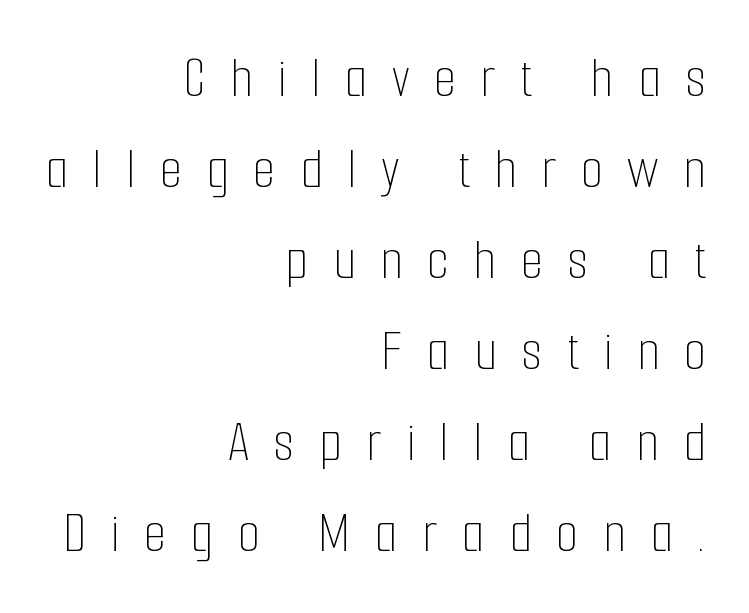
Q: Is the text bold? A: No.
Q: Is the text italic (slanted)? A: No, it is upright.
Q: Is the text underlined? A: No.
Q: How is the paragraph aligned? A: Right-aligned.
Q: Is the spacing between letters normal or unusually wide? A: Unusually wide.
Q: Is the spacing between lines tight, normal or loose? A: Normal.
Q: Width (condensed, normal, or wide)? A: Condensed.
Q: Stroke contrast? A: Low.
Q: x-height? A: Medium.
Q: Monospaced? A: No.
